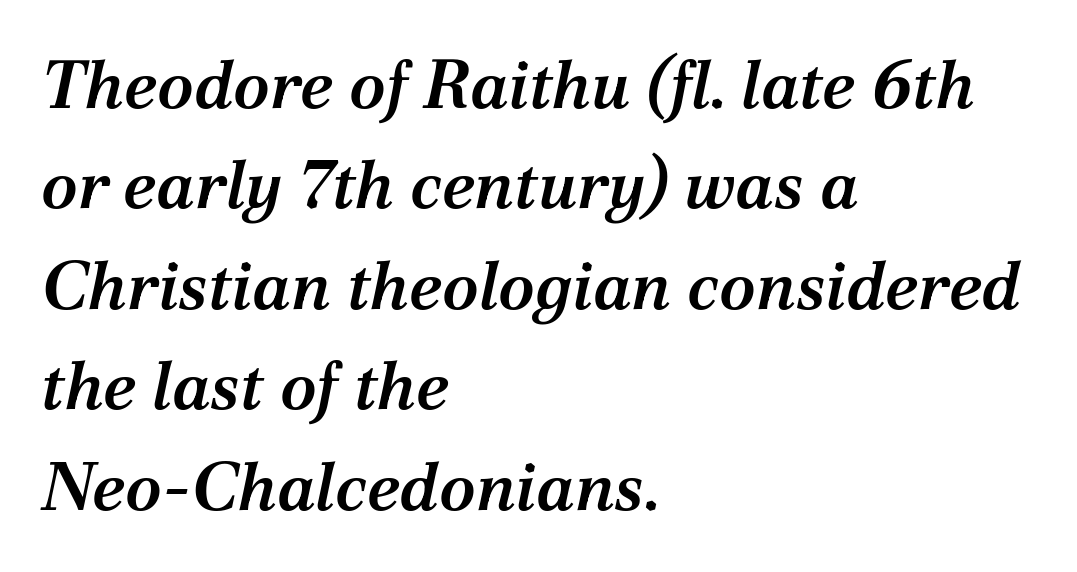
In CSS terms this would be text-align: left. This sample has the flowing, uneven cadence of proportional lettering. Summary of vertical rhythm: regular, with standard interline spacing. What stands out about the letter spacing? Nothing — it is the standard amount.
